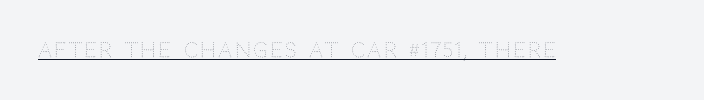
The face looks like a standard text weight, possibly lighter. Rendered with straight, roman letterforms. The rendered words wear a rule along their underside.
